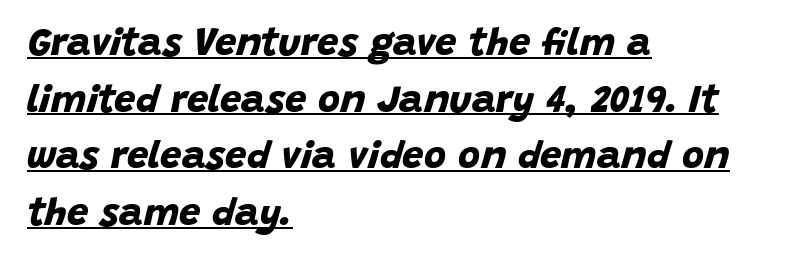
The image shows 38 px bold sans-serif type; set left-aligned, normal line spacing (1.49x), normal letter spacing, underlined; low stroke contrast and a large x-height.
